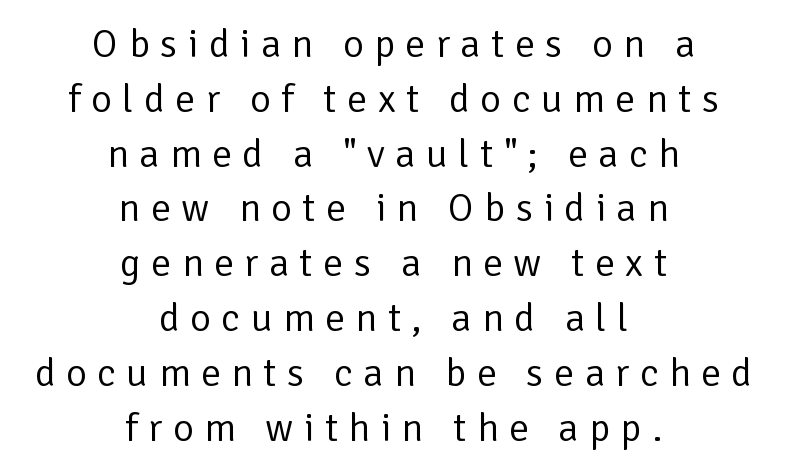
{"serif": "no", "italic": "no", "bold": "no", "weight": "regular", "width": "normal", "stroke_contrast": "low", "x_height": "medium", "monospaced": "no", "underline": "no", "align": "center", "line_spacing": "normal", "line_spacing_ratio": 1.37, "letter_spacing": "wide", "letter_spacing_em": 0.26, "glyph_px": 40}
